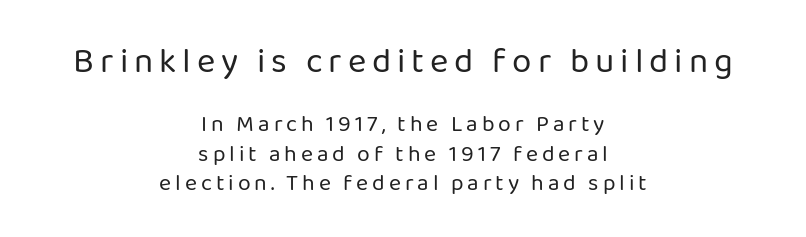
The image shows 35 px regular-weight sans-serif type, upright; set centered, normal line spacing (1.27x), not underlined; the first (top) block is 1.52x larger; low stroke contrast and a medium x-height.
